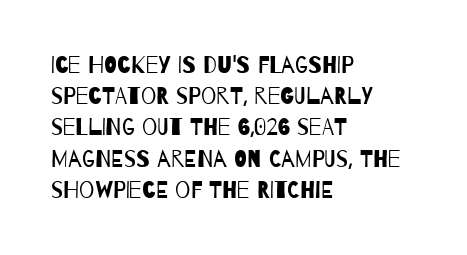
The image shows 24 px text type; set left-aligned, normal line spacing (1.3x), normal letter spacing, not underlined.
